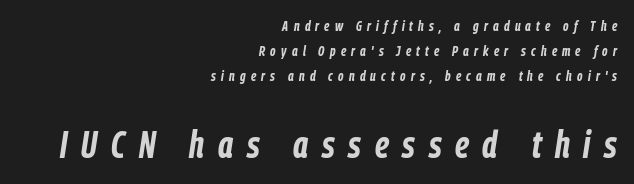
The image shows 37 px bold, condensed type, italic (leaning right); set right-aligned, line spacing 1.79x, unusually wide letter spacing (+0.37 em), not underlined; the second (bottom) block is 2.64x larger; low stroke contrast and a medium x-height.
